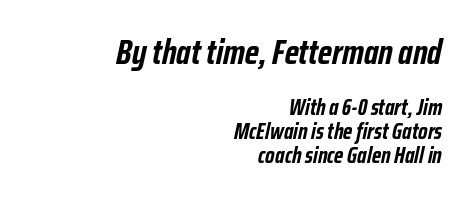
The image shows 35 px semibold, condensed type, italic (leaning right); set right-aligned, tight line spacing (1.04x), normal letter spacing, not underlined; the first (top) block is 1.52x larger; low stroke contrast and a medium x-height.
